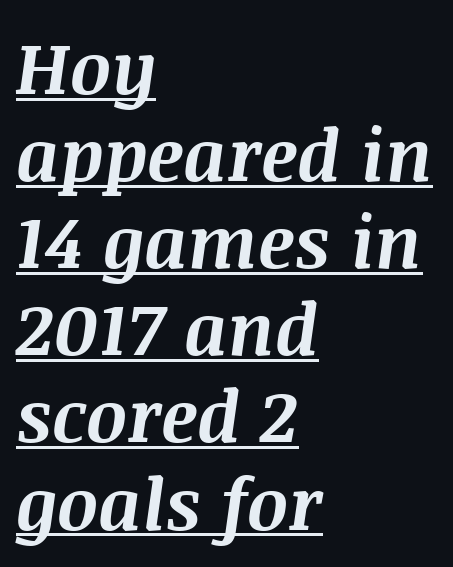
{"italic": "yes", "lean": "right", "slant_degrees": 8, "bold": "yes", "weight": "bold", "width": "normal", "stroke_contrast": "medium", "x_height": "large", "monospaced": "no", "underline": "yes", "align": "left", "line_spacing_ratio": 1.21, "letter_spacing": "normal", "letter_spacing_em": 0.0, "glyph_px": 72}
